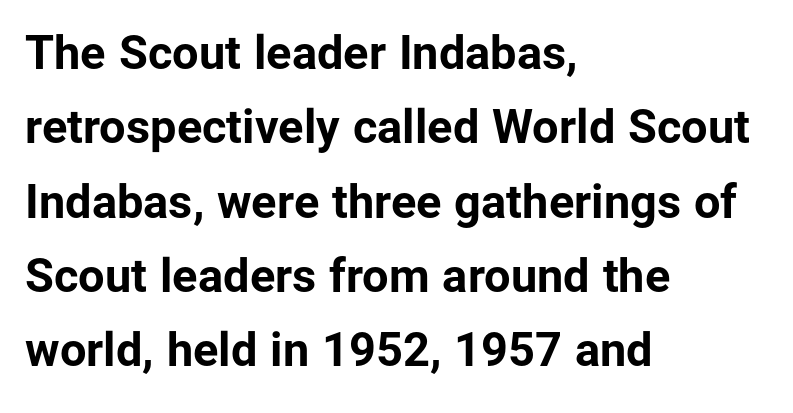
Letter spacing: default. This rendering features lettering with no underline. The lettering holds an erect, upright posture throughout. The designer left line spacing at the default.
